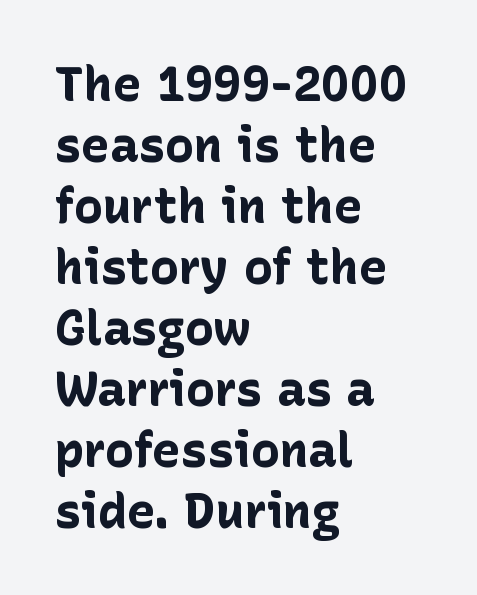
The image shows 48 px bold sans-serif type, upright; set left-aligned, normal line spacing (1.27x), normal letter spacing, not underlined; low stroke contrast and a medium x-height.
